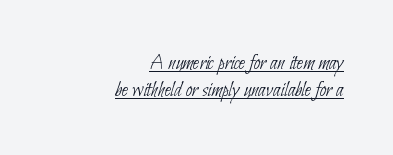
Q: Is the text bold? A: No.
Q: Is the text underlined? A: Yes.
Q: How is the paragraph aligned? A: Right-aligned.
Q: Is the spacing between letters normal or unusually wide? A: Normal.
